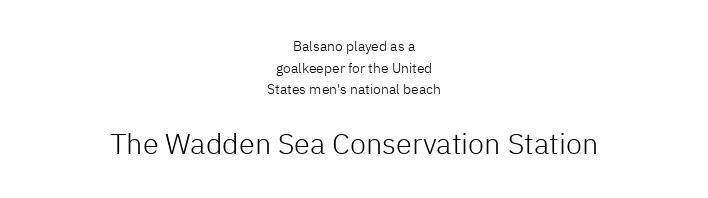
The image shows 29 px light sans-serif type, upright; set centered, normal line spacing (1.54x), normal letter spacing, not underlined; the second (bottom) block is 2.07x larger; low stroke contrast and a medium x-height.
